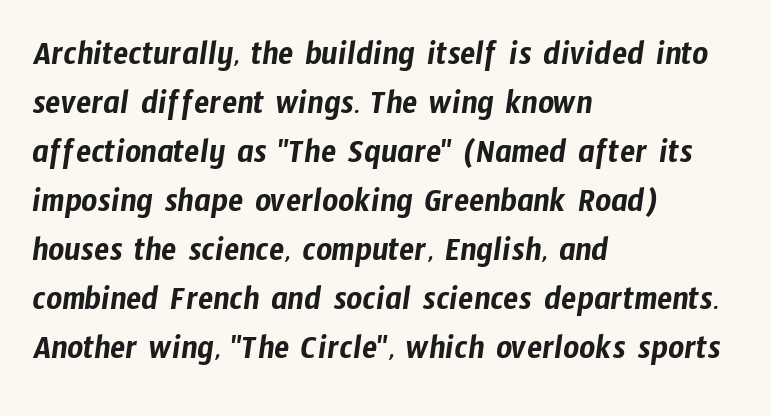
Short and long lines alike share a common starting point at left. The passage shown has conventional tracking throughout. Each letter's strokes conclude bluntly, with no projecting serifs. Is this a fixed-width face? No — the glyphs have proportional, varying widths.
